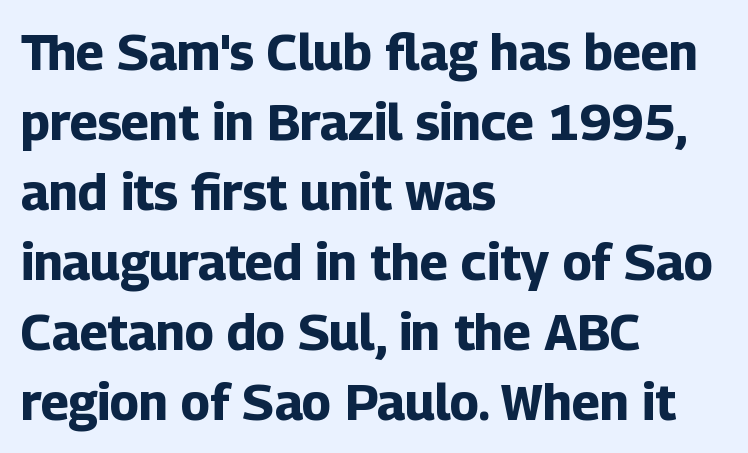
The passage shown is typed in a proportional face where columns would drift. The rendering uses a moderate line-height, typical for paragraphs. Stroke thickness is high; the sample reads as a true bold. Upright lettering throughout. The letters carry no serifs — their stems end cleanly without finishing strokes. Teacher's note: observe the even left margin — that is flush-left alignment.
